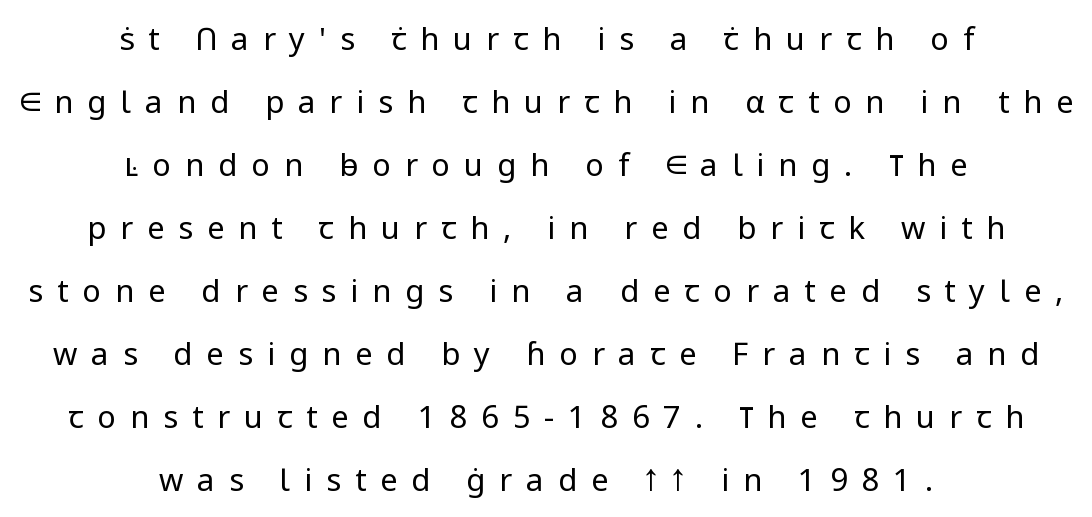
The image shows 31 px regular-weight sans-serif type, upright; set centered, loose line spacing (2.03x), unusually wide letter spacing (+0.45 em), not underlined; low stroke contrast and a medium x-height.
